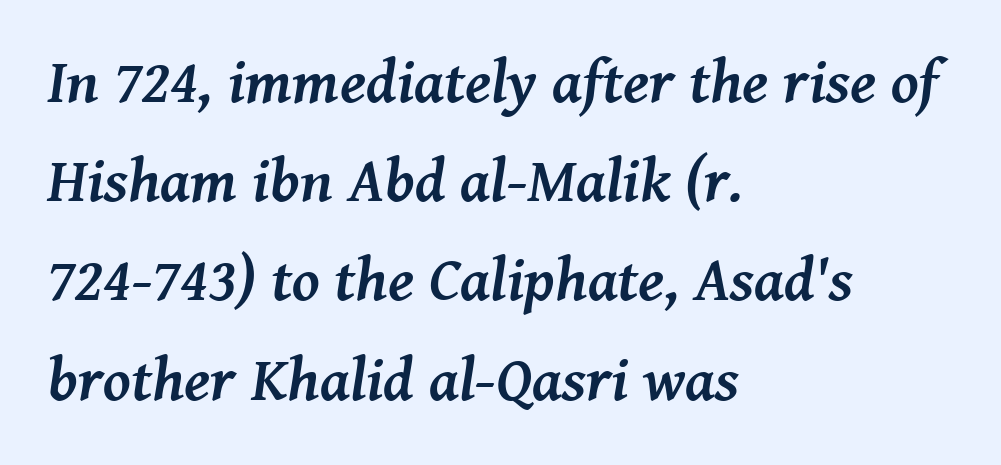
{"serif": "yes", "italic": "yes", "lean": "right", "slant_degrees": 8, "bold": "yes", "weight": "semibold", "width": "normal", "stroke_contrast": "medium", "x_height": "medium", "monospaced": "no", "underline": "no", "align": "left", "line_spacing": "normal", "line_spacing_ratio": 1.6, "letter_spacing": "normal", "letter_spacing_em": 0.0, "glyph_px": 62}
